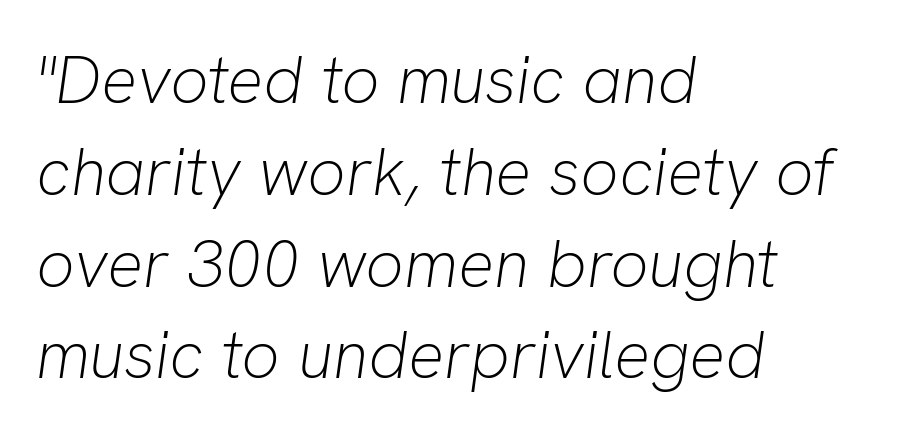
A typesetter would call this leading conventional body-copy spacing. Look at the tracking — it's just the regular setting, nothing added. Characters are canted at an angle relative to the baseline's perpendicular. The passage shown is typed in a proportional face where columns would drift. Beneath every word, the page is bare. The letters look calm and open, with moderate or lighter stems.
